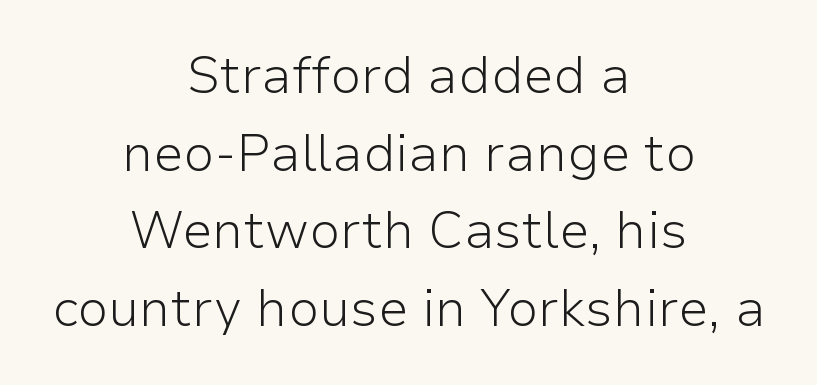
Q: Is the text bold? A: No.
Q: Is the text italic (slanted)? A: No, it is upright.
Q: Is the typeface a serif or a sans-serif typeface? A: Sans-serif.
Q: Is the text underlined? A: No.
Q: How is the paragraph aligned? A: Centered.
Q: Is the spacing between letters normal or unusually wide? A: Normal.
Q: Is the spacing between lines tight, normal or loose? A: Normal.
Q: Width (condensed, normal, or wide)? A: Normal.
Q: Stroke contrast? A: Low.
Q: x-height? A: Medium.
Q: Monospaced? A: No.
